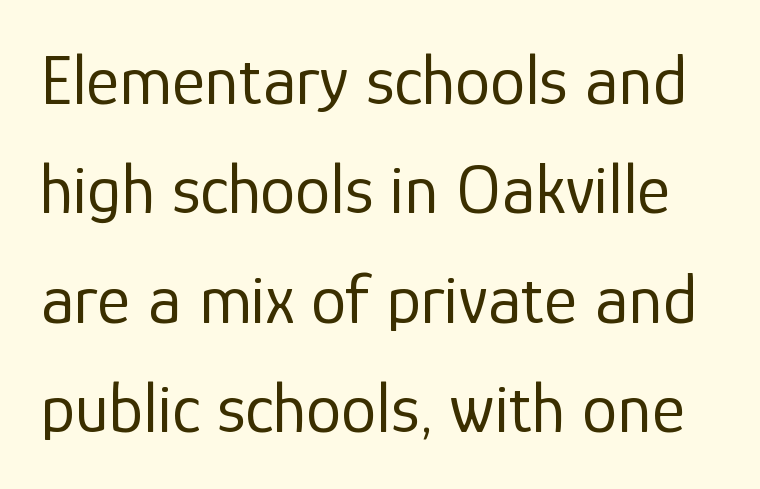
The passage shown is not underscored anywhere. Words appear dense and cohesive because spacing is normal. A light-to-regular cut is what we see here. Stroke terminals: plain, sans-serif. This sample uses an upright cut, with every glyph sitting square on the baseline. Spacing verdict: proportional, widths tailored to each character.
